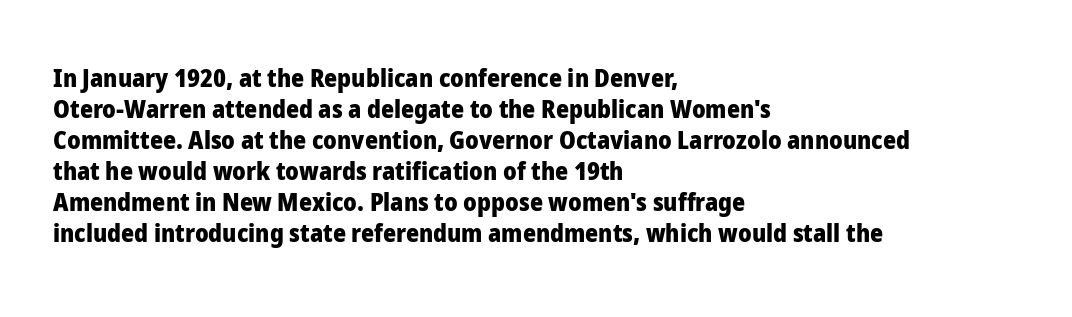
You'd pick this weight for a headline — it's a proper bold. Upright lettering throughout. Nothing unusual about the tracking: characters are spaced as the font intends. Check the space under the baseline: it is left empty.
